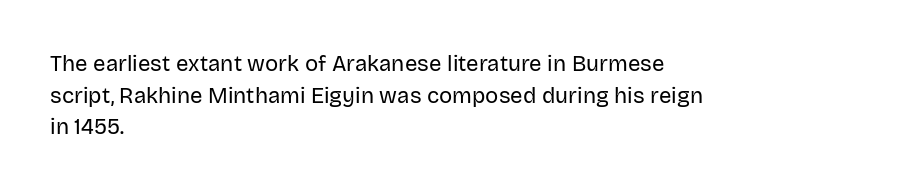
Q: Is the text bold? A: No.
Q: Is the text italic (slanted)? A: No, it is upright.
Q: Is the text underlined? A: No.
Q: How is the paragraph aligned? A: Left-aligned.
Q: Is the spacing between letters normal or unusually wide? A: Normal.
Q: Is the spacing between lines tight, normal or loose? A: Normal.
